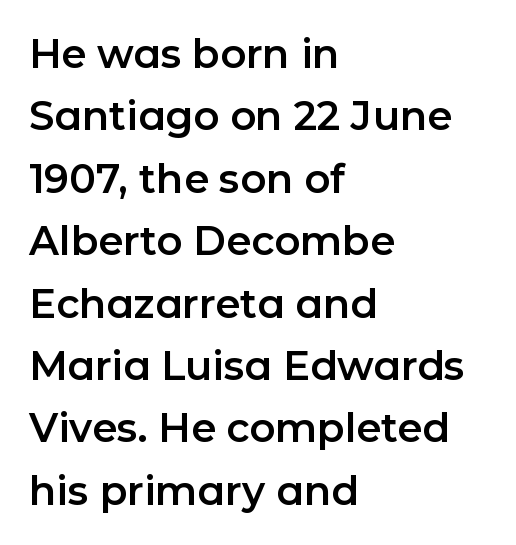
The image shows 40 px sans-serif type, upright; set left-aligned, normal line spacing (1.56x), normal letter spacing, not underlined; low stroke contrast and a medium x-height.
